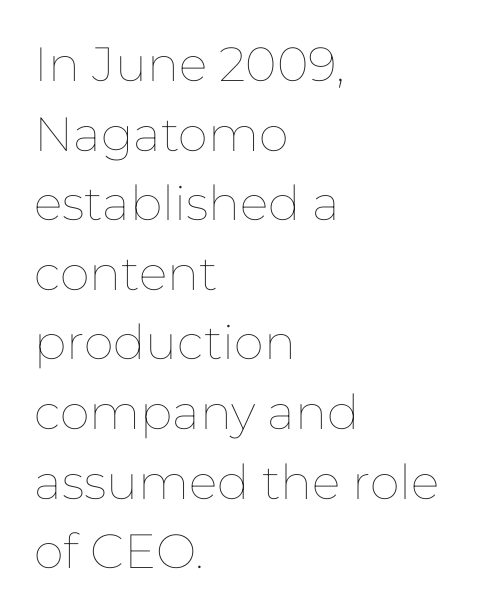
{"italic": "no", "bold": "no", "weight": "thin", "width": "normal", "stroke_contrast": "low", "x_height": "medium", "monospaced": "no", "underline": "no", "align": "left", "line_spacing": "normal", "line_spacing_ratio": 1.45, "letter_spacing": "normal", "letter_spacing_em": 0.0, "glyph_px": 48}
